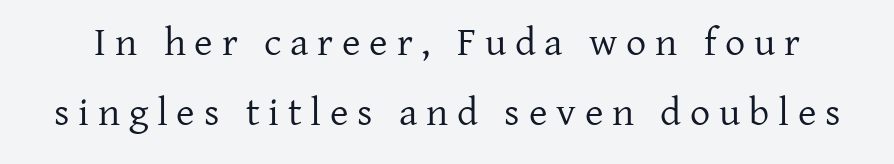
Italic: no, the glyphs are upright roman. Proportional: the letters do not fall into vertical columns. The text was rendered using a seriffed face with decorative stroke endings. The space beneath each line is pristine and unruled. Weight: regular or lighter. The letters are spread apart with noticeably loose tracking.
